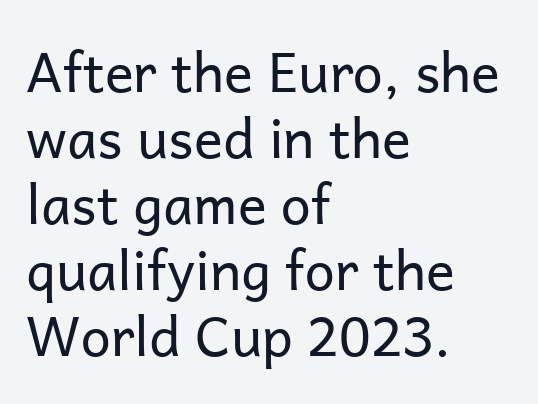
The image shows 54 px regular-weight sans-serif type, upright; set left-aligned, line spacing 1.22x, normal letter spacing, not underlined; low stroke contrast and a medium x-height.
